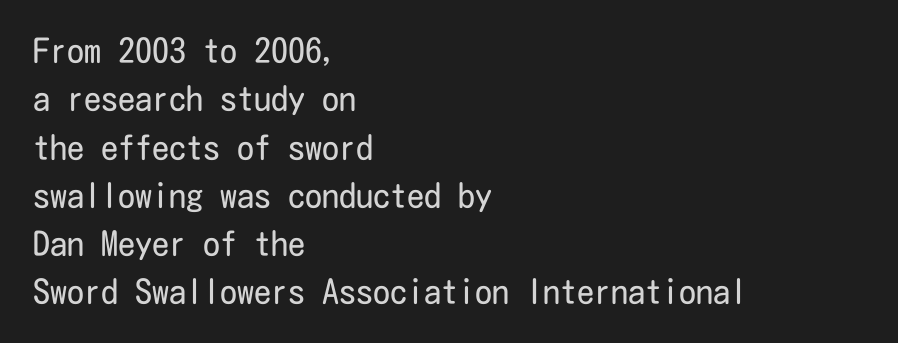
The line-height multiplier appears to be the usual default. Serifs: no, the terminals of the letterforms are clean. A classic flush-left, rag-right setting is used for this passage. Caption: face not bold, strokes unweighted.
